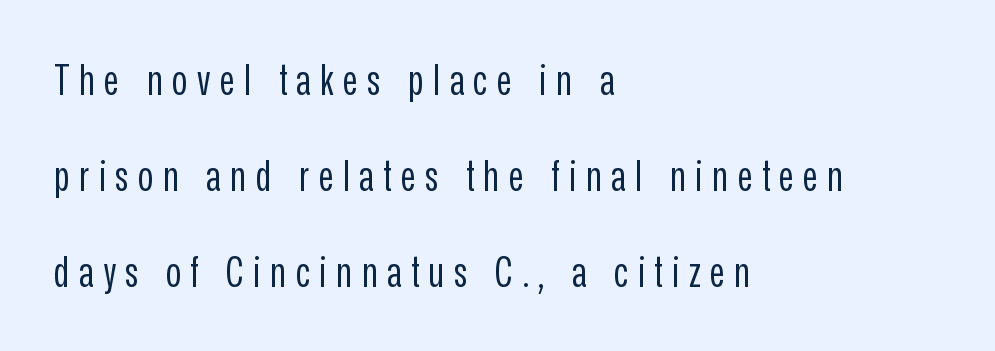
The font family rendered here belongs to the sans-serif group. Rendered with straight, roman letterforms. Heaviness? Minimal to ordinary, like unemphasized prose. Caption: expanded tracking, letters set apart.
